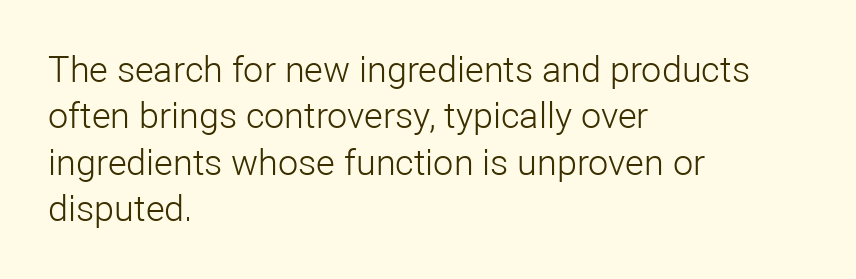
The image shows 36 px light sans-serif type, upright; set left-aligned, normal line spacing (1.29x), normal letter spacing, not underlined; low stroke contrast and a medium x-height.
